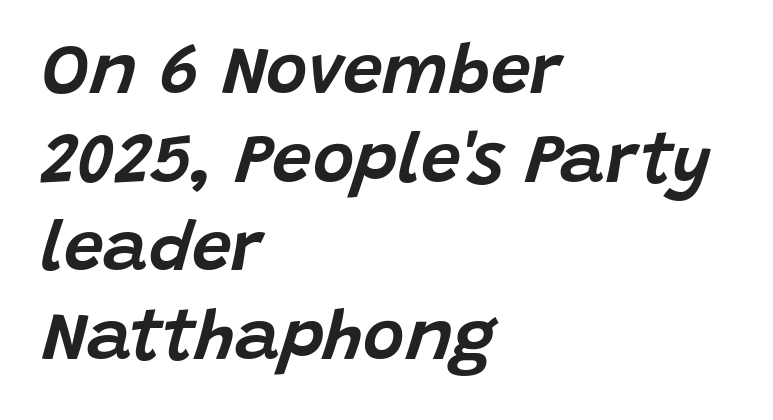
Q: Is the text italic (slanted)? A: Yes, it leans right by about 15 degrees.
Q: Is the text underlined? A: No.
Q: How is the paragraph aligned? A: Left-aligned.
Q: Is the spacing between letters normal or unusually wide? A: Normal.
Q: Is the spacing between lines tight, normal or loose? A: Normal.
Q: Width (condensed, normal, or wide)? A: Normal.
Q: Stroke contrast? A: Low.
Q: x-height? A: Large.
Q: Monospaced? A: No.
